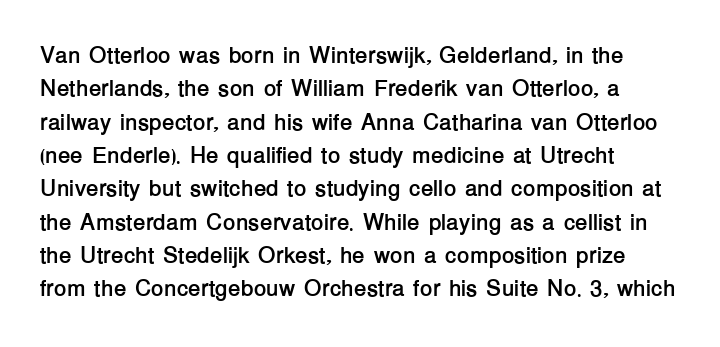
Q: Is the text bold? A: Yes.
Q: Is the text italic (slanted)? A: No, it is upright.
Q: Is the text underlined? A: No.
Q: How is the paragraph aligned? A: Left-aligned.
Q: Is the spacing between letters normal or unusually wide? A: Normal.
Q: Is the spacing between lines tight, normal or loose? A: Normal.
